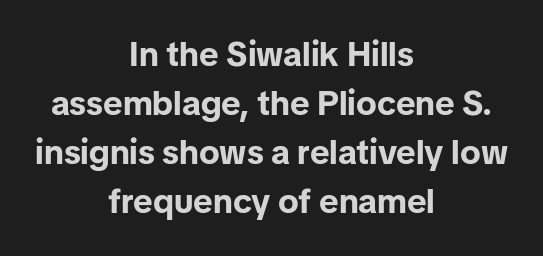
The image shows 34 px bold sans-serif type, upright; set centered, normal line spacing (1.44x), normal letter spacing, not underlined; low stroke contrast and a medium x-height.
